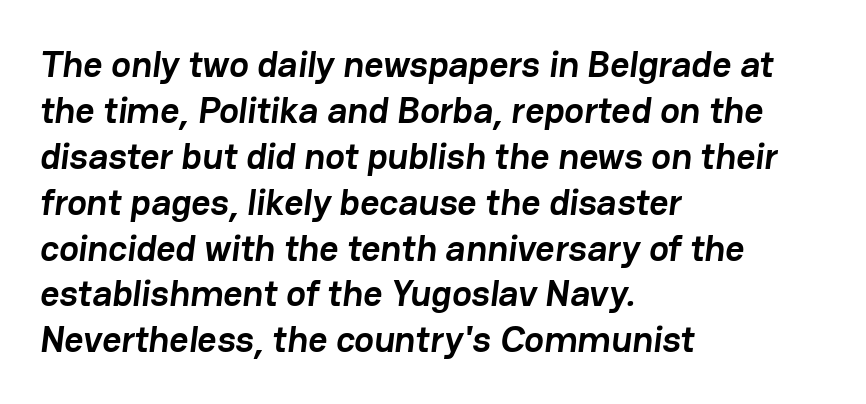
The image shows 37 px semibold sans-serif type; set left-aligned, line spacing 1.24x, normal letter spacing, not underlined; low stroke contrast and a medium x-height.
